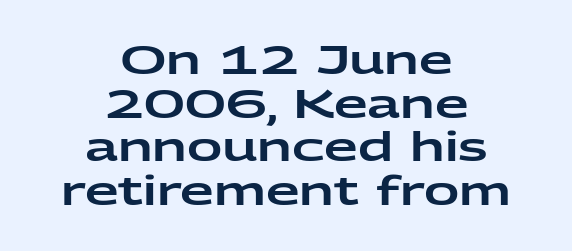
Q: Is the text italic (slanted)? A: No, it is upright.
Q: Is the typeface a serif or a sans-serif typeface? A: Sans-serif.
Q: Is the text underlined? A: No.
Q: How is the paragraph aligned? A: Centered.
Q: Is the spacing between letters normal or unusually wide? A: Normal.
Q: Is the spacing between lines tight, normal or loose? A: Tight.
Q: Width (condensed, normal, or wide)? A: Wide.
Q: Stroke contrast? A: Low.
Q: x-height? A: Medium.
Q: Monospaced? A: No.
